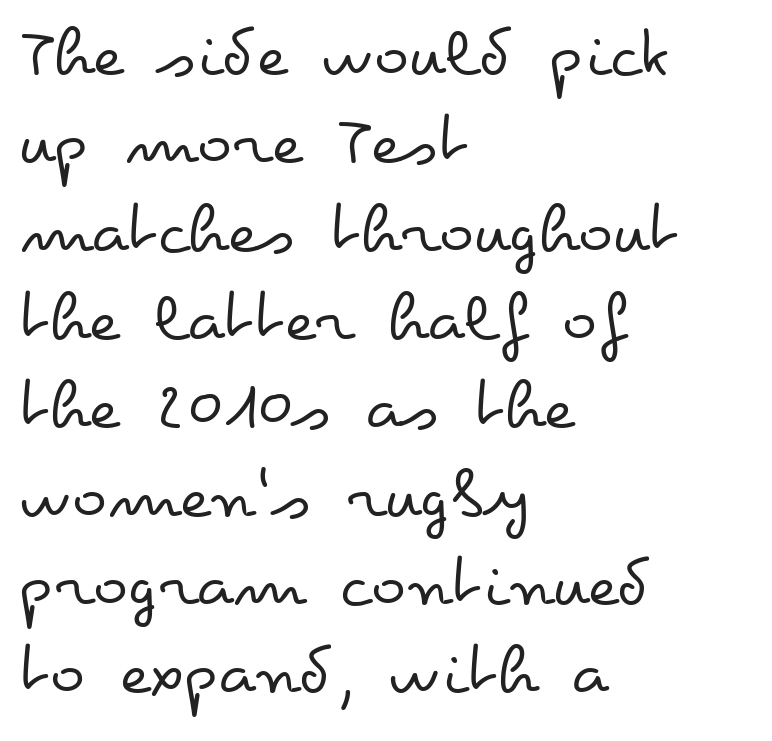
Q: Is the text bold? A: No.
Q: Is the text italic (slanted)? A: No, it is upright.
Q: Is the text underlined? A: No.
Q: How is the paragraph aligned? A: Left-aligned.
Q: Is the spacing between letters normal or unusually wide? A: Normal.
Q: Width (condensed, normal, or wide)? A: Wide.
Q: Stroke contrast? A: Low.
Q: x-height? A: Small.
Q: Monospaced? A: No.
